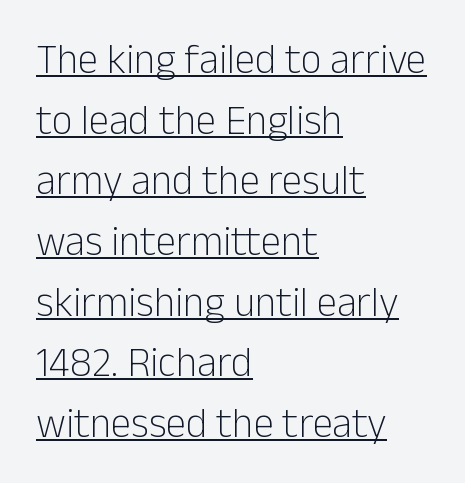
The image shows 41 px light sans-serif type, upright; set left-aligned, normal line spacing (1.48x), normal letter spacing, underlined; low stroke contrast and a medium x-height.
